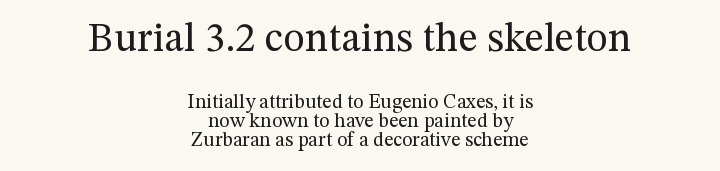
{"serif": "yes", "italic": "no", "bold": "no", "weight": "regular", "width": "normal", "stroke_contrast": "medium", "x_height": "medium", "monospaced": "no", "underline": "no", "align": "center", "line_spacing": "tight", "line_spacing_ratio": 0.97, "letter_spacing": "normal", "letter_spacing_em": 0.0, "larger_block": "first", "size_ratio": 2.05, "glyph_px": 41}
